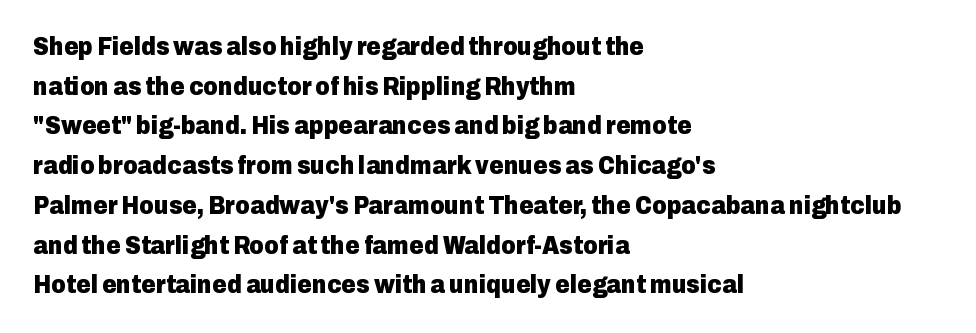
Q: Is the text bold? A: Yes.
Q: Is the text italic (slanted)? A: No, it is upright.
Q: Is the text underlined? A: No.
Q: How is the paragraph aligned? A: Left-aligned.
Q: Is the spacing between letters normal or unusually wide? A: Normal.
Q: Is the spacing between lines tight, normal or loose? A: Normal.
